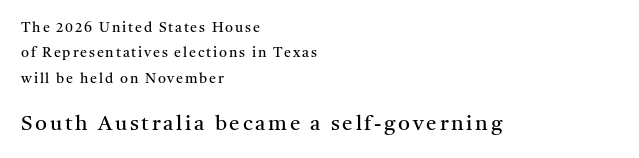
Character size in the trailing block exceeds that of the leading block. Ascenders rise straight up at ninety degrees. Where is the straight margin? On the left. No extra ink here — the face is not bold. Lines of text with bare space underneath.
